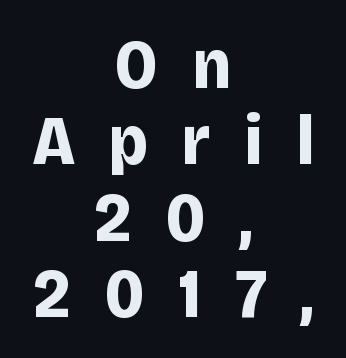
{"serif": "no", "italic": "no", "bold": "yes", "weight": "bold", "width": "normal", "stroke_contrast": "low", "x_height": "large", "monospaced": "no", "underline": "no", "align": "center", "line_spacing": "tight", "line_spacing_ratio": 1.09, "letter_spacing": "wide", "letter_spacing_em": 0.48, "glyph_px": 70}
